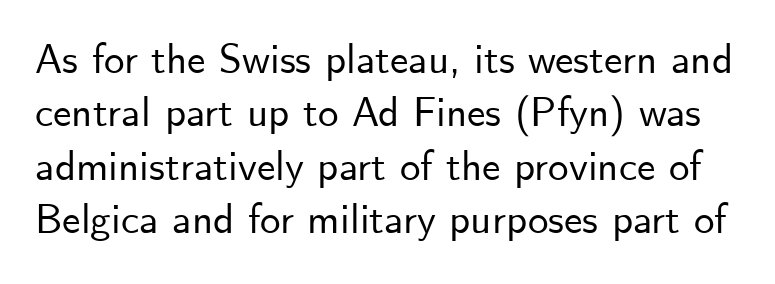
Quick note: not italic, upright. Unmarked baselines from the first word to the last. The letters sit at their default tracking, neither squeezed nor spread. Typographically, this falls in the sans-serif category. The face used here is proportionally spaced, like ordinary book or web type. The rendering uses a moderate line-height, typical for paragraphs.
